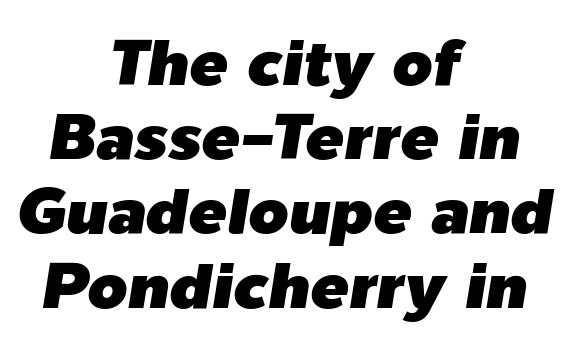
The image shows 64 px text type, italic (leaning right); set centered, line spacing 1.16x, normal letter spacing, not underlined; low stroke contrast and a medium x-height.
